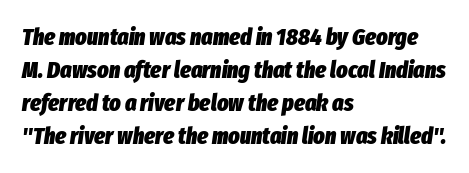
Where is the straight margin? On the left. How heavy is the stroke? Heavy — this is a bold. Notice how the stems are inclined rather than vertical — that's the hallmark of italics. The glyphs are unaccompanied by any horizontal stroke below them. The block of text has a typical density, with ordinary space between rows.
